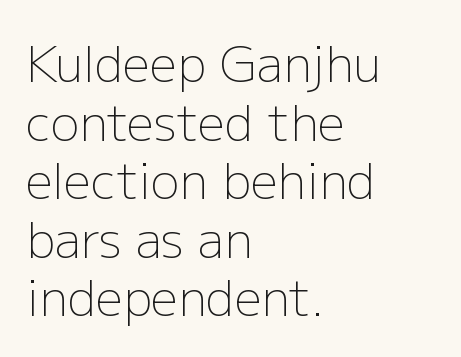
Short note: letters normally spaced. The passage shown is not bold in any degree. Looks like regular typesetting: each glyph gets only the width it needs. A typesetter would label this face a sans.
